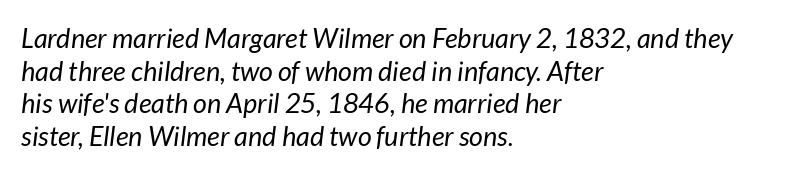
The compositor pushed each line to the left boundary. Every character sits at an angle, as italics do. The specimen omits any rule beneath the text block's lines. No letter is thick-stroked: the sample isn't bold. This sample uses plain, unmodified letter spacing.
